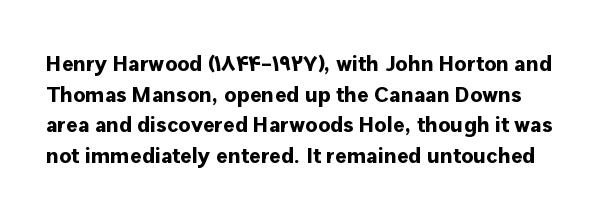
{"italic": "no", "bold": "yes", "underline": "no", "line_spacing": "normal", "line_spacing_ratio": 1.39, "letter_spacing": "normal", "letter_spacing_em": 0.0, "glyph_px": 22}
